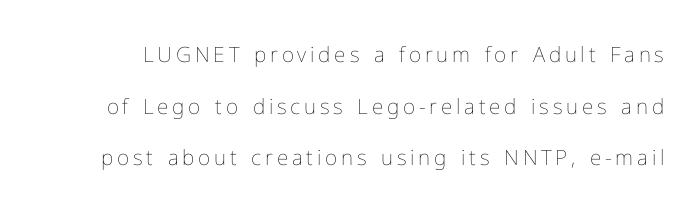
{"italic": "no", "bold": "no", "underline": "no", "line_spacing": "loose", "line_spacing_ratio": 2.46, "glyph_px": 21}
